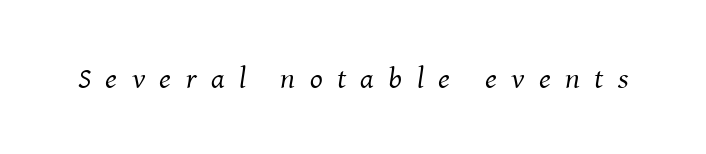
The image shows 30 px regular-weight serif type, italic (leaning right); set unusually wide letter spacing (+0.48 em), not underlined; medium stroke contrast and a medium x-height.
